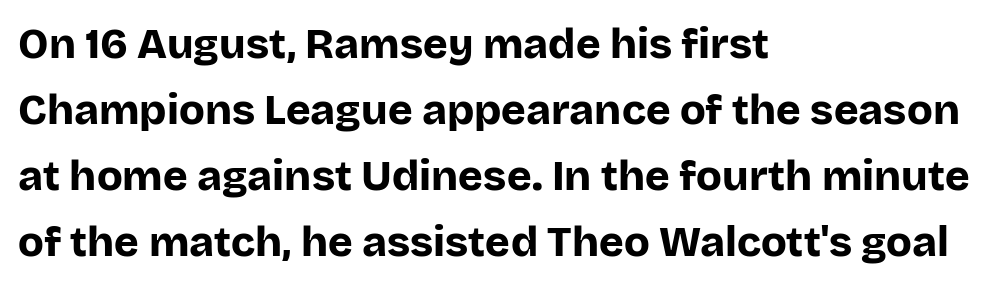
The image shows 42 px bold sans-serif type, upright; set left-aligned, normal line spacing (1.57x), normal letter spacing, not underlined; low stroke contrast and a large x-height.
